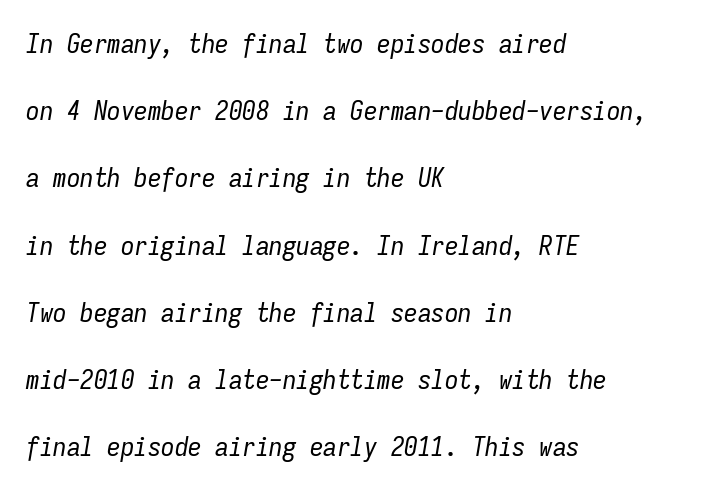
Q: Is the text bold? A: No.
Q: Is the text italic (slanted)? A: Yes, it leans right by about 9 degrees.
Q: Is the text underlined? A: No.
Q: How is the paragraph aligned? A: Left-aligned.
Q: Is the spacing between letters normal or unusually wide? A: Normal.
Q: Is the spacing between lines tight, normal or loose? A: Loose.
